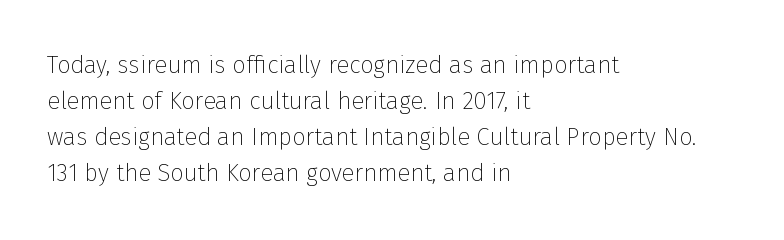
There is no visible air inserted between adjacent glyphs. The rendering anchors every line to the left-hand side. Counters stay open thanks to moderate or lighter strokes. Is there much room between lines? A standard amount, neither cramped nor airy. Type without underlining.
